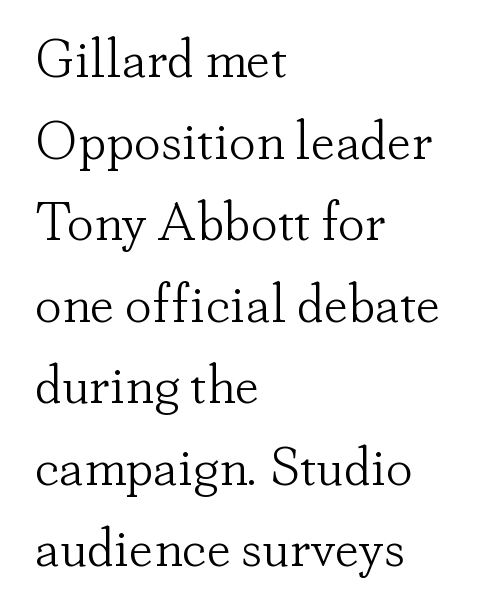
Compared with a centered layout, this one pins lines to the left instead. Lines of text with bare space underneath. The face used here is rendered with its standard letterfit. Is there any slant? The stems are plumb. These lines are rendered in a variable-pitch font. Compared with typical paragraphs, the rows here are spaced about the same.
